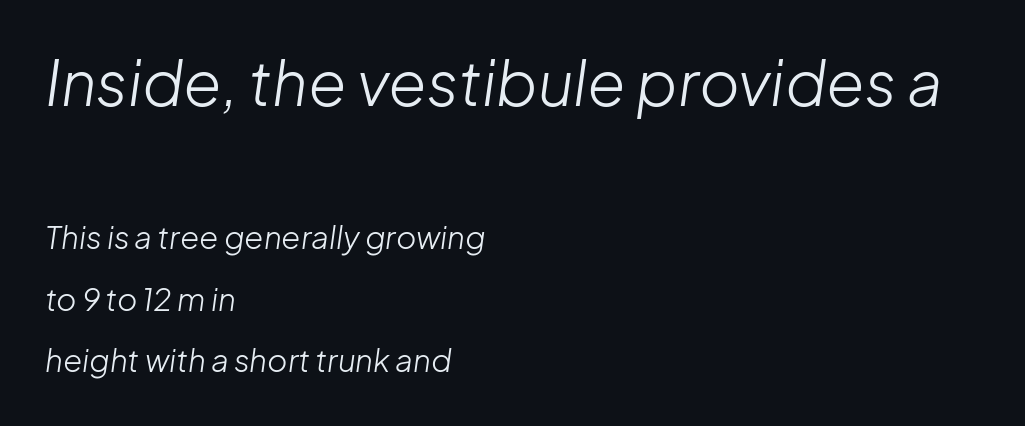
The image shows 62 px light type, italic (leaning right); set left-aligned, loose line spacing (1.99x), normal letter spacing, not underlined; the first (top) block is 2.0x larger; low stroke contrast and a medium x-height.
